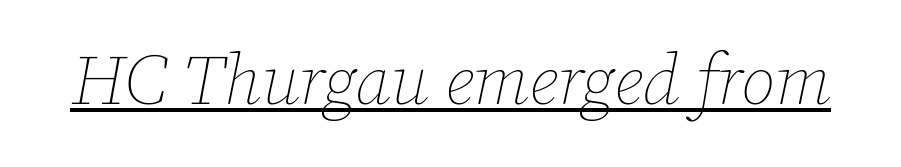
The text carries the slant typical of an italic or oblique font. A typesetter would call this proportional, since set widths differ per character. Letter spacing: default. The passage shown is underscored from start to finish. These glyphs show unthickened strokes, regular width or finer.
